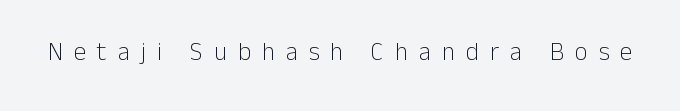
{"italic": "no", "bold": "no", "underline": "no", "letter_spacing": "wide", "letter_spacing_em": 0.44, "glyph_px": 25}
